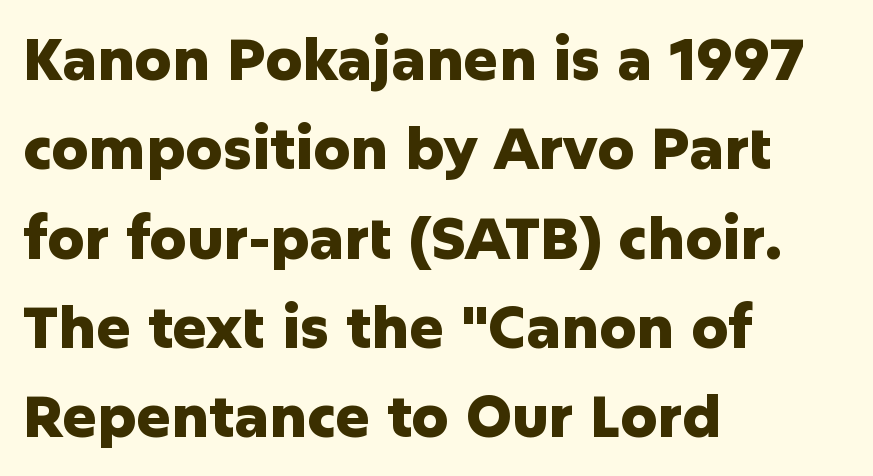
Q: Is the text bold? A: Yes.
Q: Is the text italic (slanted)? A: No, it is upright.
Q: Is the typeface a serif or a sans-serif typeface? A: Sans-serif.
Q: Is the text underlined? A: No.
Q: How is the paragraph aligned? A: Left-aligned.
Q: Is the spacing between letters normal or unusually wide? A: Normal.
Q: Is the spacing between lines tight, normal or loose? A: Normal.
Q: Width (condensed, normal, or wide)? A: Normal.
Q: Stroke contrast? A: Low.
Q: x-height? A: Medium.
Q: Monospaced? A: No.
